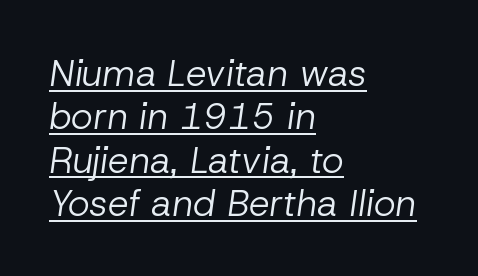
The image shows 37 px regular-weight type, italic (leaning right); set left-aligned, line spacing 1.17x, normal letter spacing, underlined; low stroke contrast and a medium x-height.
